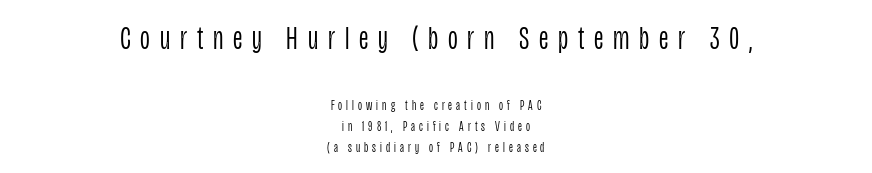
Q: Is the text bold? A: No.
Q: Is the text italic (slanted)? A: No, it is upright.
Q: Is the typeface a serif or a sans-serif typeface? A: Sans-serif.
Q: Is the text underlined? A: No.
Q: How is the paragraph aligned? A: Centered.
Q: Is the spacing between letters normal or unusually wide? A: Unusually wide.
Q: Is the spacing between lines tight, normal or loose? A: Normal.
Q: Which block of text is set in a larger size, the first (top) or the second (bottom)? A: The first (top) one.
Q: Width (condensed, normal, or wide)? A: Condensed.
Q: Stroke contrast? A: Low.
Q: x-height? A: Large.
Q: Monospaced? A: No.
